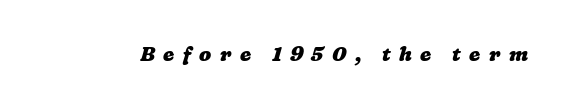
{"bold": "yes", "underline": "no", "letter_spacing": "wide", "letter_spacing_em": 0.42, "glyph_px": 20}
